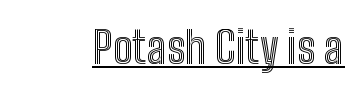
Q: Is the text italic (slanted)? A: No, it is upright.
Q: Is the text underlined? A: Yes.
Q: Is the spacing between letters normal or unusually wide? A: Normal.
Q: Width (condensed, normal, or wide)? A: Condensed.
Q: x-height? A: Medium.
Q: Monospaced? A: No.
